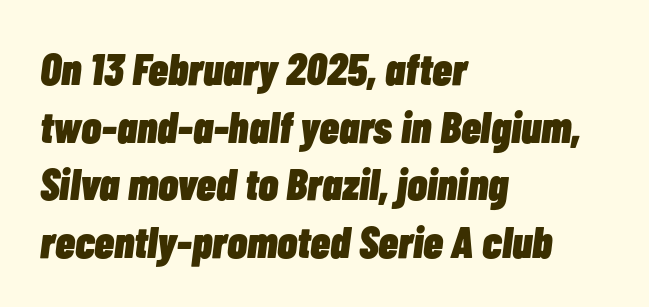
Q: Is the text bold? A: Yes.
Q: Is the text italic (slanted)? A: Yes, it leans right by about 7 degrees.
Q: Is the text underlined? A: No.
Q: How is the paragraph aligned? A: Left-aligned.
Q: Is the spacing between letters normal or unusually wide? A: Normal.
Q: Is the spacing between lines tight, normal or loose? A: Normal.
Q: Width (condensed, normal, or wide)? A: Condensed.
Q: Stroke contrast? A: Low.
Q: x-height? A: Medium.
Q: Monospaced? A: No.
